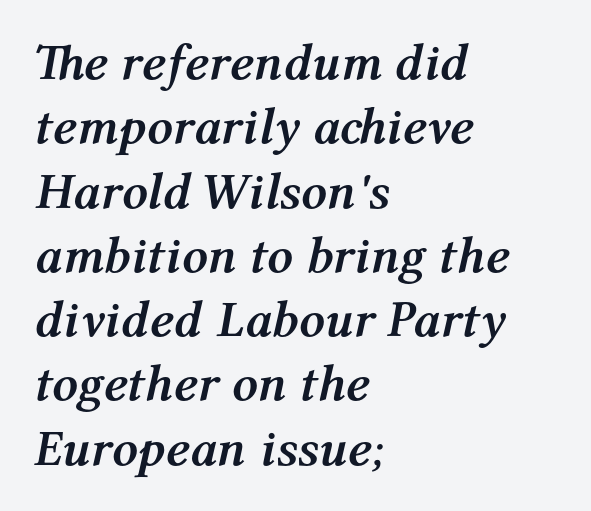
Q: Is the text bold? A: Yes.
Q: Is the text italic (slanted)? A: Yes, it leans right by about 12 degrees.
Q: Is the text underlined? A: No.
Q: How is the paragraph aligned? A: Left-aligned.
Q: Is the spacing between letters normal or unusually wide? A: Normal.
Q: Is the spacing between lines tight, normal or loose? A: Normal.
Q: Width (condensed, normal, or wide)? A: Normal.
Q: Stroke contrast? A: Medium.
Q: x-height? A: Medium.
Q: Monospaced? A: No.
